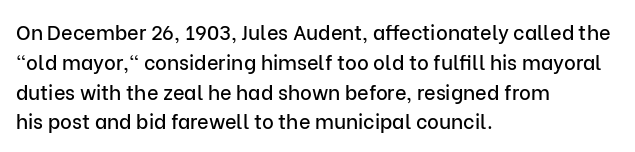
The image shows 20 px text type, upright; set left-aligned, normal line spacing (1.49x), normal letter spacing, not underlined.
